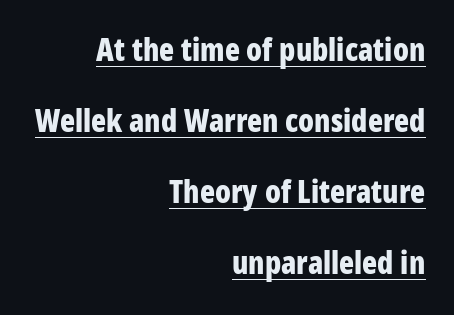
The image shows 31 px bold, condensed sans-serif type, upright; set right-aligned, loose line spacing (2.29x), normal letter spacing, underlined; low stroke contrast and a large x-height.
